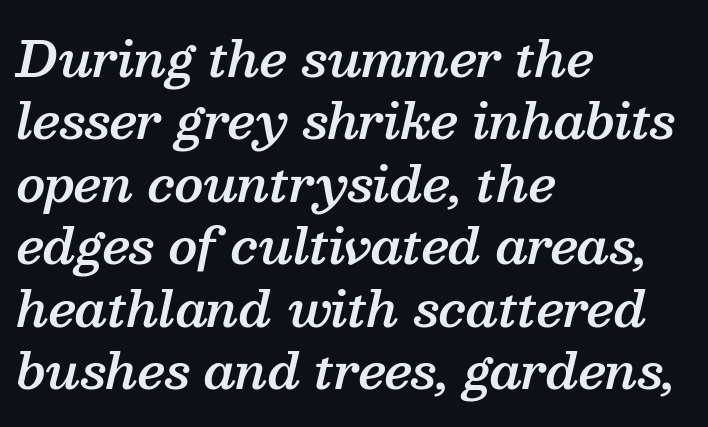
{"serif": "yes", "italic": "yes", "lean": "right", "slant_degrees": 13, "bold": "semi", "weight": "semibold", "width": "normal", "stroke_contrast": "medium", "x_height": "medium", "monospaced": "no", "underline": "no", "align": "left", "line_spacing": "normal", "line_spacing_ratio": 1.3, "letter_spacing": "normal", "letter_spacing_em": 0.0, "glyph_px": 48}
